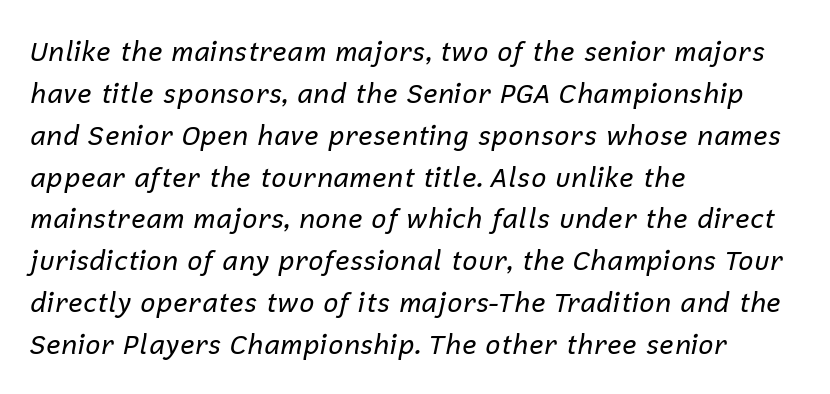
Leftover space on each line is placed entirely after the last word. Letter spacing: default. This is not heavy type; no bold has been used. The specimen reads as italic at a glance.
